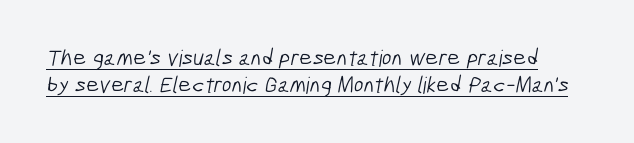
{"bold": "no", "underline": "yes", "line_spacing_ratio": 1.16, "letter_spacing": "normal", "letter_spacing_em": 0.0, "glyph_px": 23}
